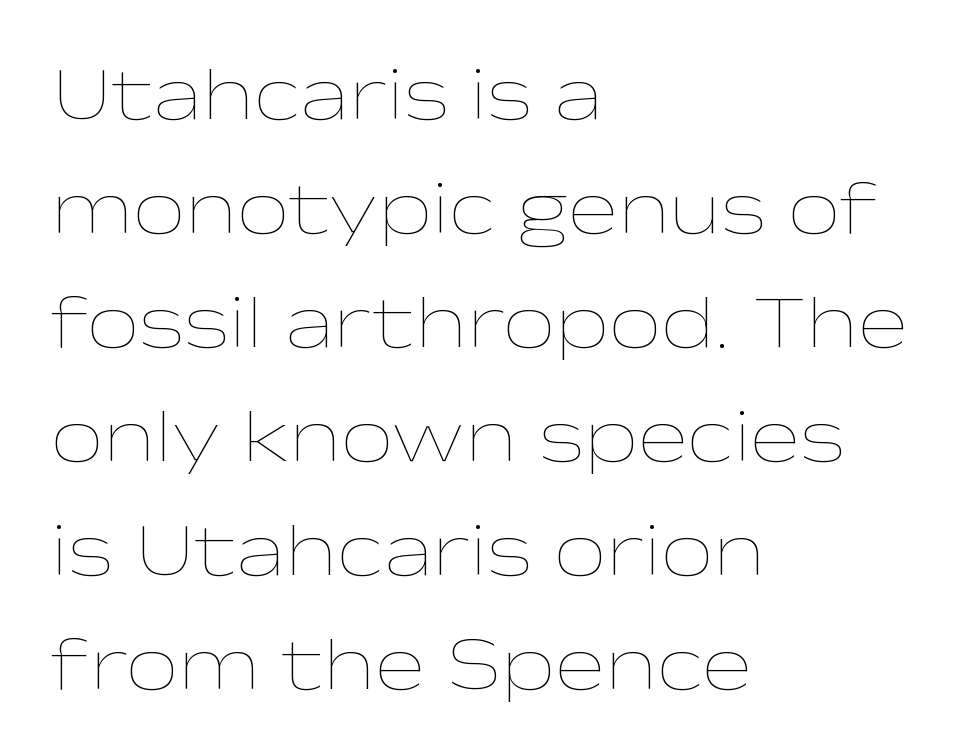
The image shows 75 px thin, wide type, upright; set left-aligned, normal line spacing (1.52x), normal letter spacing, not underlined; low stroke contrast and a medium x-height.
